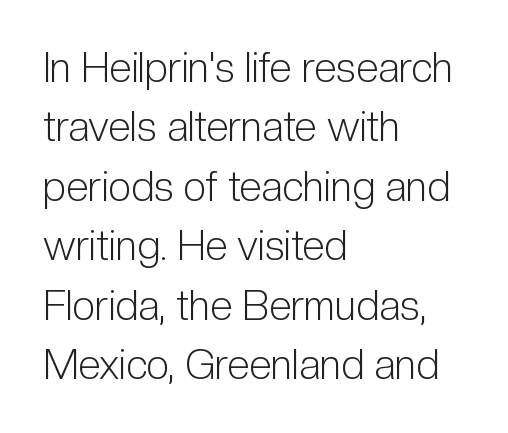
Q: Is the text bold? A: No.
Q: Is the text italic (slanted)? A: No, it is upright.
Q: Is the typeface a serif or a sans-serif typeface? A: Sans-serif.
Q: Is the text underlined? A: No.
Q: How is the paragraph aligned? A: Left-aligned.
Q: Is the spacing between letters normal or unusually wide? A: Normal.
Q: Is the spacing between lines tight, normal or loose? A: Normal.
Q: Width (condensed, normal, or wide)? A: Condensed.
Q: Stroke contrast? A: Low.
Q: x-height? A: Medium.
Q: Monospaced? A: No.
